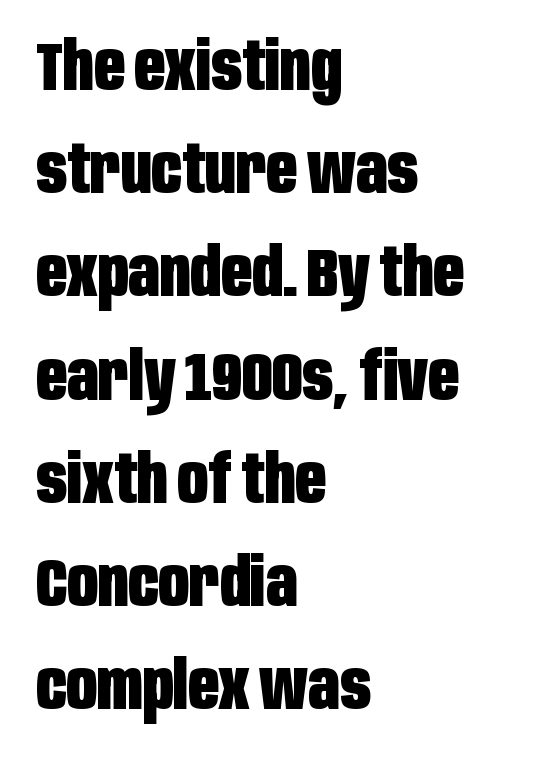
The image shows 67 px heavy, condensed sans-serif type, upright; set left-aligned, normal line spacing (1.54x), normal letter spacing, not underlined; low stroke contrast and a large x-height.
